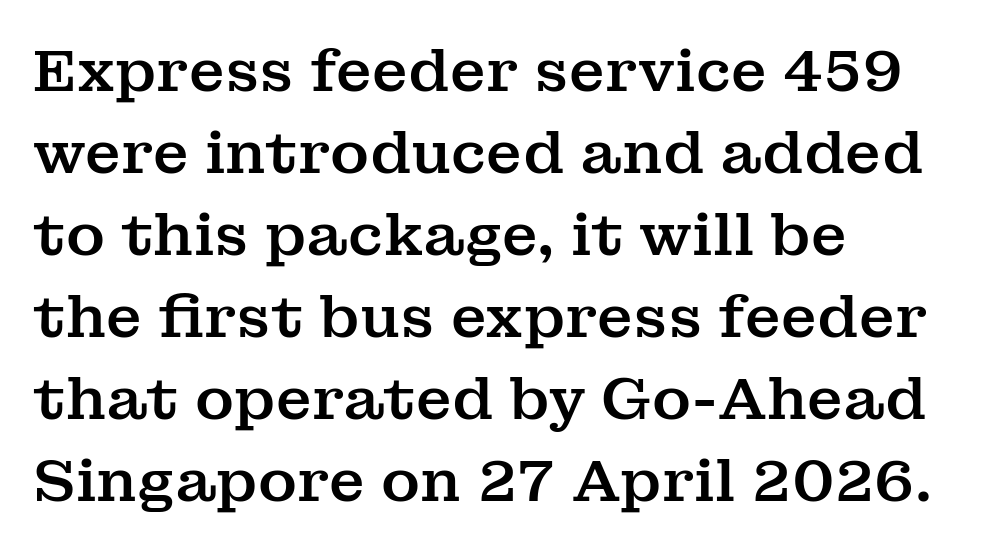
The image shows 59 px serif type, upright; set left-aligned, normal line spacing (1.39x), normal letter spacing, not underlined; medium stroke contrast and a medium x-height.
